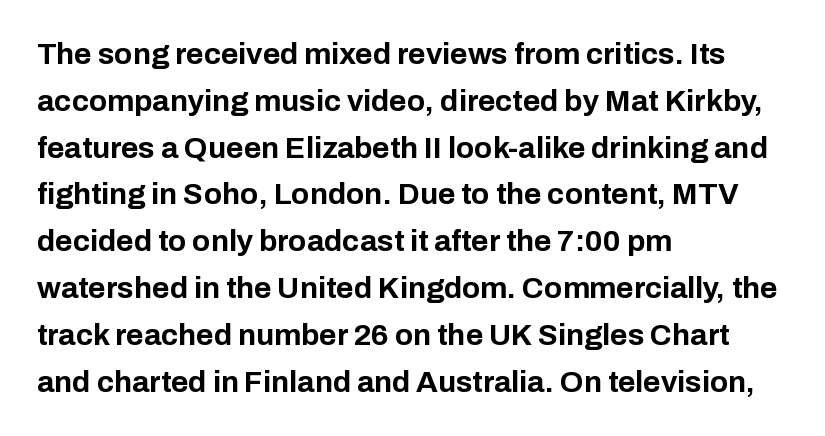
{"serif": "no", "italic": "no", "bold": "yes", "weight": "bold", "width": "normal", "stroke_contrast": "low", "x_height": "medium", "monospaced": "no", "underline": "no", "align": "left", "line_spacing": "normal", "line_spacing_ratio": 1.56, "letter_spacing": "normal", "letter_spacing_em": 0.0, "glyph_px": 30}
